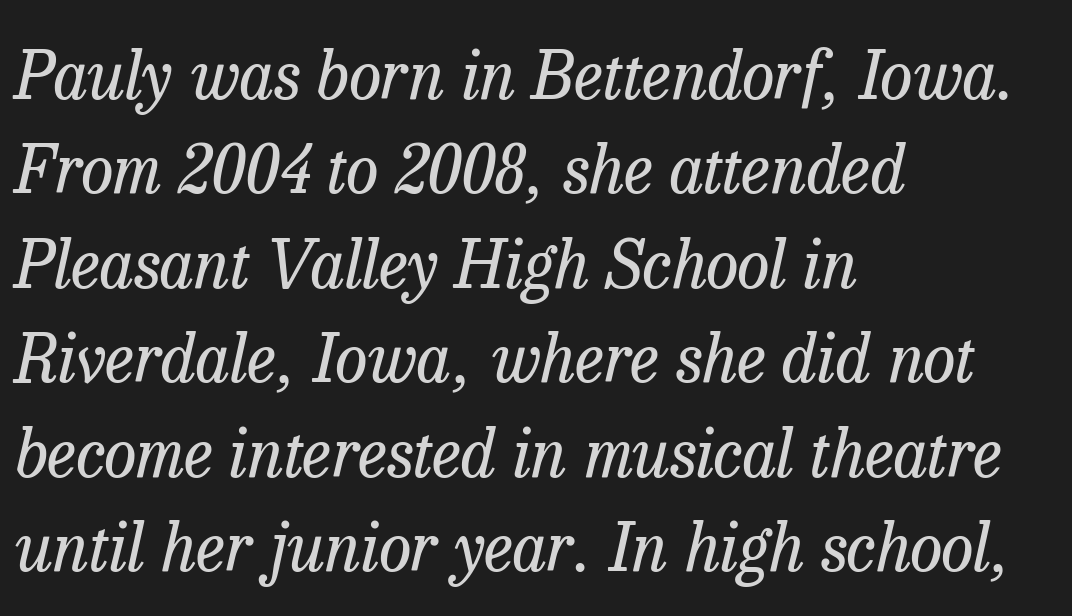
{"serif": "yes", "italic": "yes", "lean": "right", "slant_degrees": 13, "bold": "no", "weight": "regular", "width": "normal", "stroke_contrast": "low", "x_height": "medium", "monospaced": "no", "underline": "no", "align": "left", "line_spacing": "normal", "line_spacing_ratio": 1.43, "letter_spacing": "normal", "letter_spacing_em": 0.0, "glyph_px": 66}
